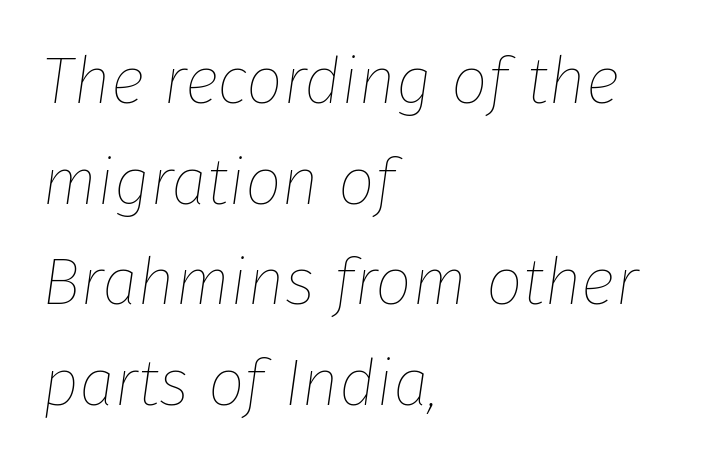
Underlining? Definitely not there. Stems here are at most as thick as an everyday book face. One-word summary of the alignment: left. Nothing unusual about the tracking: characters are spaced as the font intends. Every character sits at an angle, as italics do. The block of text has a typical density, with ordinary space between rows.
